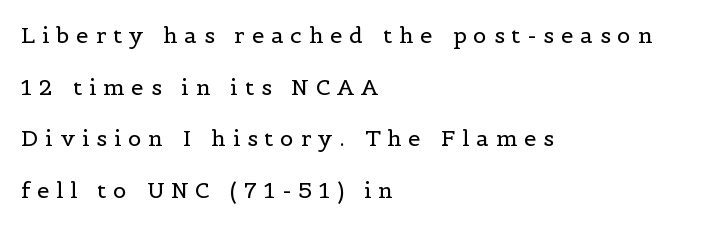
The image shows 22 px text type, upright; set left-aligned, loose line spacing (2.35x), unusually wide letter spacing (+0.32 em), not underlined.
